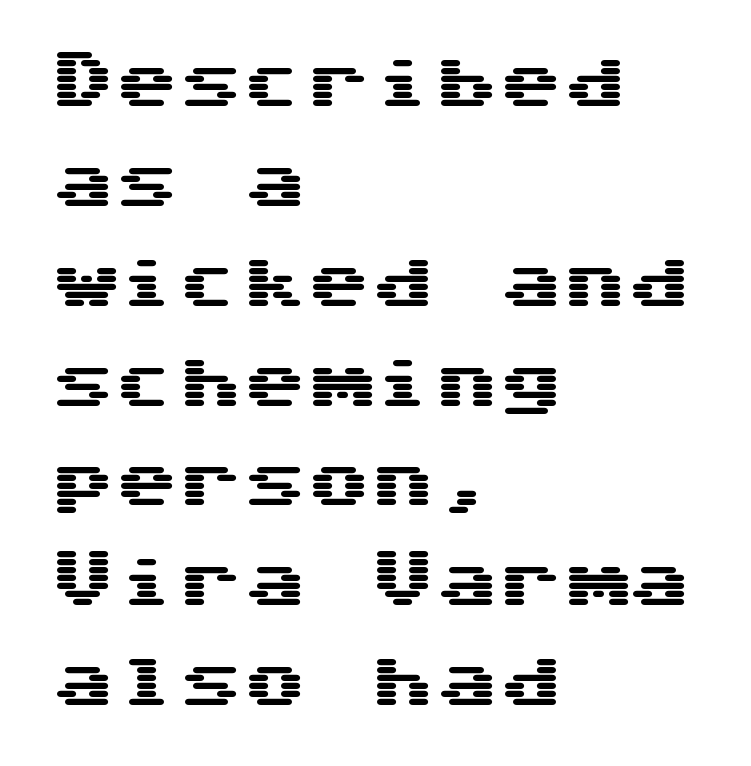
The image shows 64 px wide sans-serif type, upright, monospaced; set left-aligned, normal line spacing (1.56x), normal letter spacing, not underlined; medium stroke contrast and a medium x-height.
